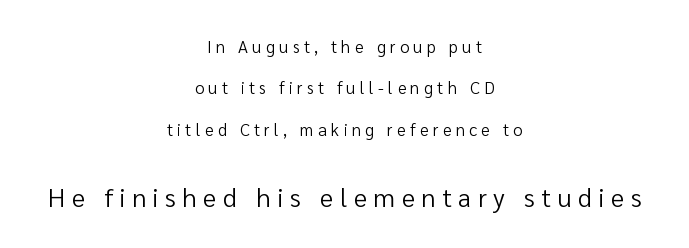
Q: Is the text bold? A: No.
Q: Is the text italic (slanted)? A: No, it is upright.
Q: Is the text underlined? A: No.
Q: How is the paragraph aligned? A: Centered.
Q: Is the spacing between letters normal or unusually wide? A: Unusually wide.
Q: Is the spacing between lines tight, normal or loose? A: Loose.
Q: Which block of text is set in a larger size, the first (top) or the second (bottom)? A: The second (bottom) one.
